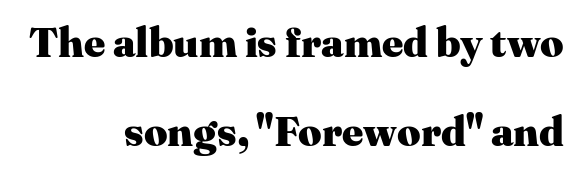
Whoever set this chose breathing room over compactness in the vertical rhythm. Lines of text with bare space underneath. The letters advance in unequal steps, a hallmark of proportional type. The passage is arranged like a letterhead date or caption credit — flush right. The designer went with a serif here, giving each stem small feet.
